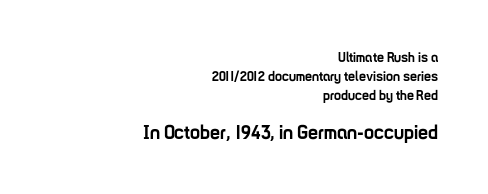
The letters stand straight up with perfectly vertical stems. Top chunk: small. Bottom chunk: large. Observe the ordinary spacing: letters are neighbours, not strangers. The block of text has a typical density, with ordinary space between rows. Decoration check: the copy has no underline.
